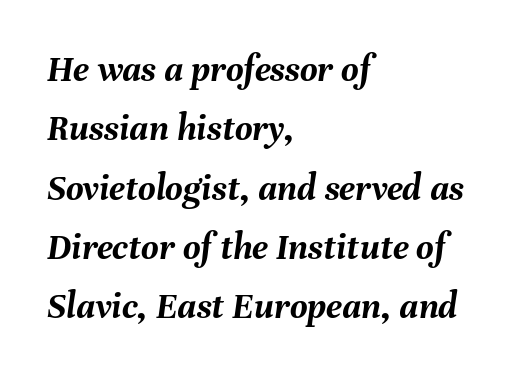
The image shows 38 px semibold type, italic (leaning right); set left-aligned, normal line spacing (1.56x), normal letter spacing, not underlined; medium stroke contrast and a medium x-height.
